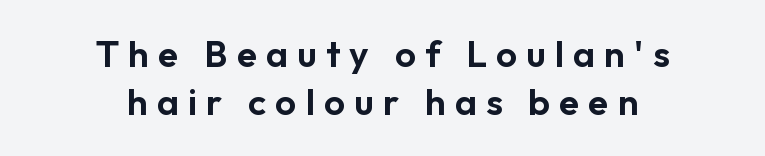
The image shows 37 px sans-serif type, upright; set centered, normal line spacing (1.31x), unusually wide letter spacing (+0.25 em), not underlined; low stroke contrast and a medium x-height.
